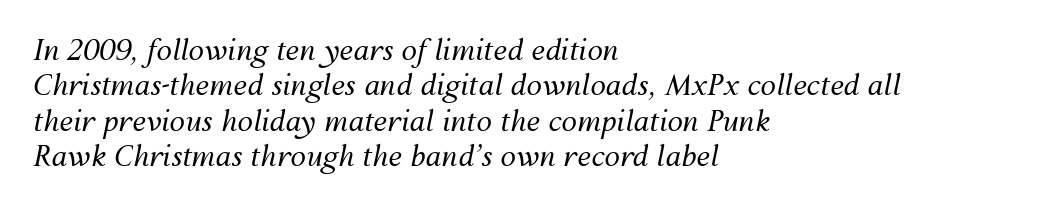
Q: Is the text bold? A: No.
Q: Is the text italic (slanted)? A: Yes, it leans right by about 12 degrees.
Q: Is the text underlined? A: No.
Q: How is the paragraph aligned? A: Left-aligned.
Q: Is the spacing between letters normal or unusually wide? A: Normal.
Q: Is the spacing between lines tight, normal or loose? A: Normal.
Q: Width (condensed, normal, or wide)? A: Normal.
Q: Stroke contrast? A: Medium.
Q: x-height? A: Medium.
Q: Monospaced? A: No.
